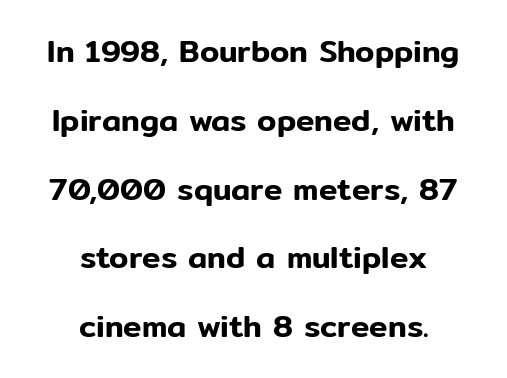
The image shows 31 px sans-serif type, upright; set centered, loose line spacing (2.22x), normal letter spacing, not underlined; low stroke contrast and a medium x-height.
